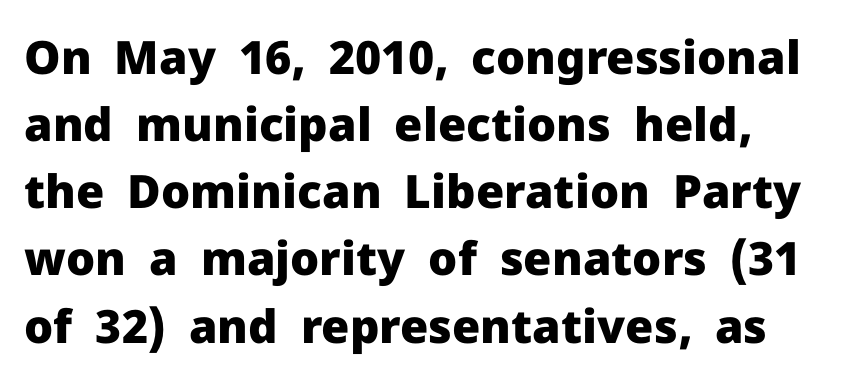
Q: Is the text bold? A: Yes.
Q: Is the text italic (slanted)? A: No, it is upright.
Q: Is the typeface a serif or a sans-serif typeface? A: Sans-serif.
Q: Is the text underlined? A: No.
Q: Is the spacing between letters normal or unusually wide? A: Normal.
Q: Is the spacing between lines tight, normal or loose? A: Normal.
Q: Width (condensed, normal, or wide)? A: Normal.
Q: Stroke contrast? A: Low.
Q: x-height? A: Medium.
Q: Monospaced? A: No.
